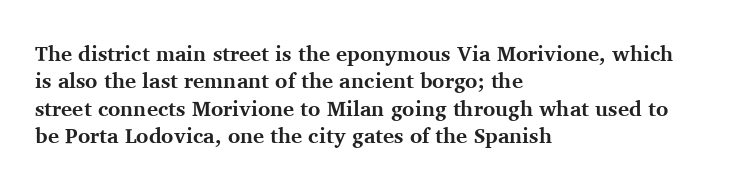
The image shows 21 px bold type, upright; set left-aligned, normal line spacing (1.3x), normal letter spacing, not underlined.
